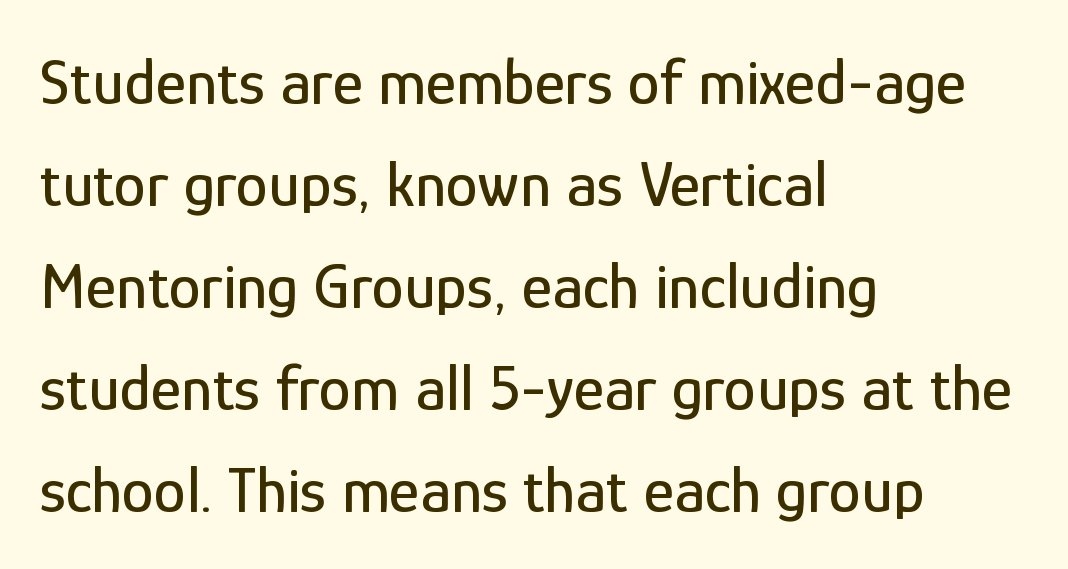
{"serif": "no", "italic": "no", "width": "condensed", "stroke_contrast": "low", "x_height": "medium", "monospaced": "no", "underline": "no", "align": "left", "line_spacing": "normal", "line_spacing_ratio": 1.57, "letter_spacing": "normal", "letter_spacing_em": 0.0, "glyph_px": 65}
